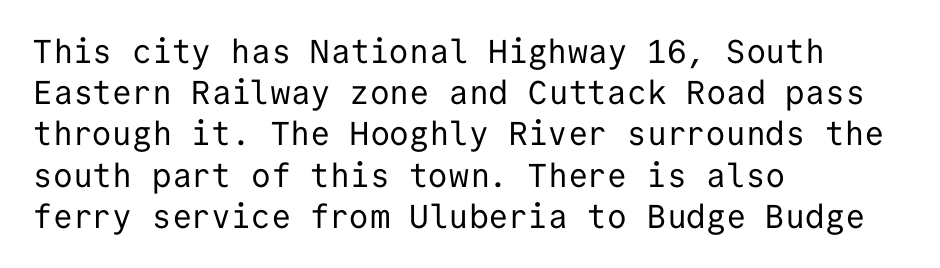
{"serif": "no", "italic": "no", "bold": "no", "weight": "regular", "width": "normal", "stroke_contrast": "low", "x_height": "medium", "monospaced": "yes", "underline": "no", "align": "left", "line_spacing": "normal", "line_spacing_ratio": 1.25, "letter_spacing": "normal", "letter_spacing_em": 0.0, "glyph_px": 33}
